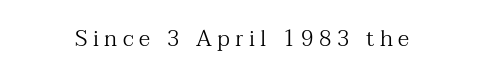
Vertical strokes here are truly vertical. The words here are not underlined. Glyph-to-glyph distance is far greater than everyday printed text. Letters have the restrained weight of plain body copy at most.
